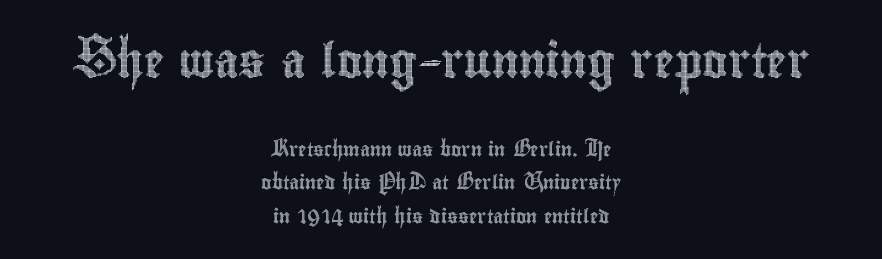
In terms of letterspacing, this is plain default setting. Larger block? The one above; the one below is distinctly smaller. The block of text is sparse from top to bottom, with ample space between rows. Is the block centered? Yes — each line is placed symmetrically about the middle. Note the varied advance widths — an 'i' is clearly narrower than an 'm'. Descender tails drop into unmarked territory.
